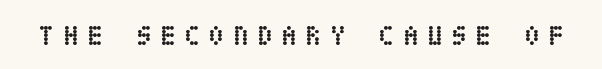
Q: Is the text bold? A: Yes.
Q: Is the text italic (slanted)? A: No, it is upright.
Q: Is the text underlined? A: No.
Q: Is the spacing between letters normal or unusually wide? A: Unusually wide.
Q: Width (condensed, normal, or wide)? A: Condensed.
Q: Stroke contrast? A: Low.
Q: x-height? A: Large.
